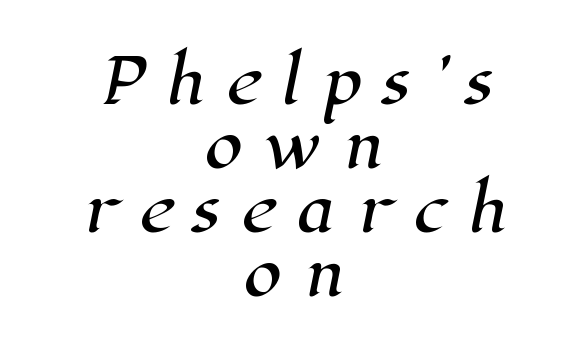
The image shows 62 px serif type; set centered, tight line spacing (1.03x), unusually wide letter spacing (+0.33 em), not underlined; high stroke contrast and a medium x-height.
